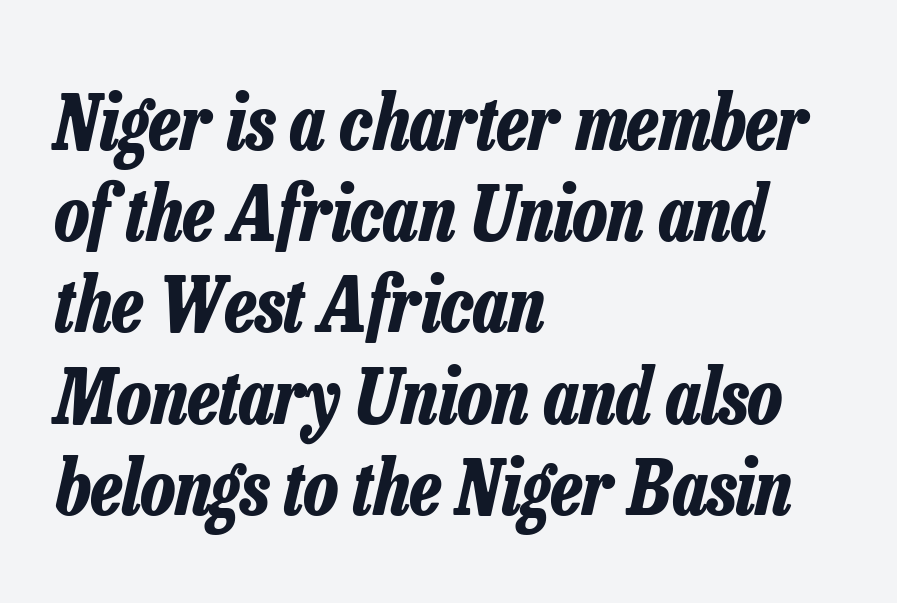
One-word summary of the alignment: left. The characters look thick and weighty, a clear bold. The tracking reads as untouched default to a designer's eye. These lines were composed using italics. Each row of text sits above clean, open space. This sample has the flowing, uneven cadence of proportional lettering.
